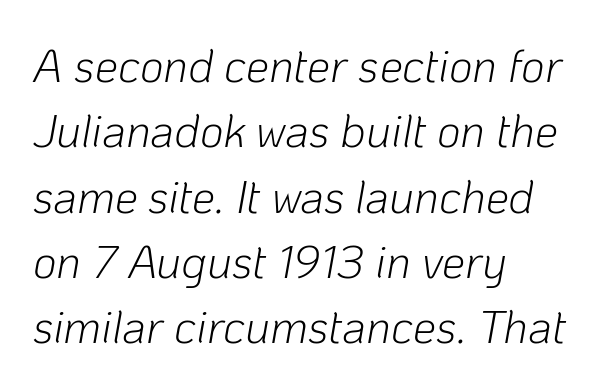
{"italic": "yes", "lean": "right", "slant_degrees": 10, "bold": "no", "weight": "light", "width": "normal", "stroke_contrast": "low", "x_height": "medium", "monospaced": "no", "underline": "no", "align": "left", "line_spacing": "normal", "line_spacing_ratio": 1.42, "letter_spacing": "normal", "letter_spacing_em": 0.0, "glyph_px": 46}
